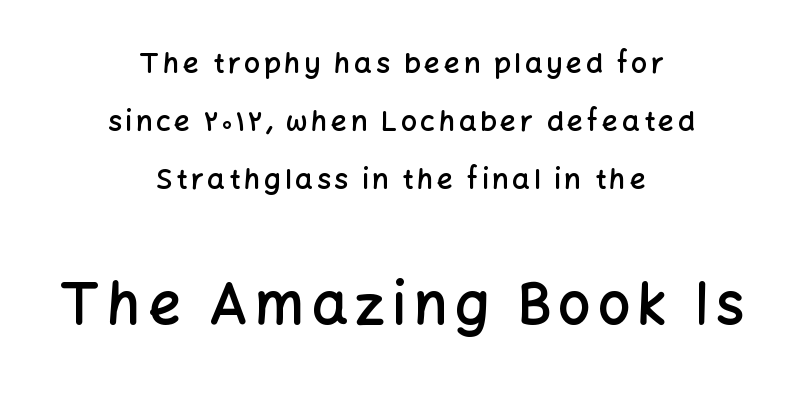
Note the varied advance widths — an 'i' is clearly narrower than an 'm'. Each glyph is drawn with semibold strokes, heavier than normal yet not fully bold. The lines are spread far apart with generous leading. Is the block centered? Yes — each line is placed symmetrically about the middle.
